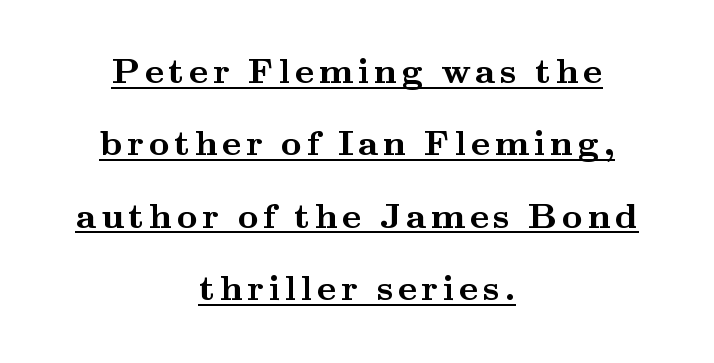
The image shows 36 px semibold, wide serif type, upright; set centered, loose line spacing (2.01x), underlined; medium stroke contrast and a small x-height.
